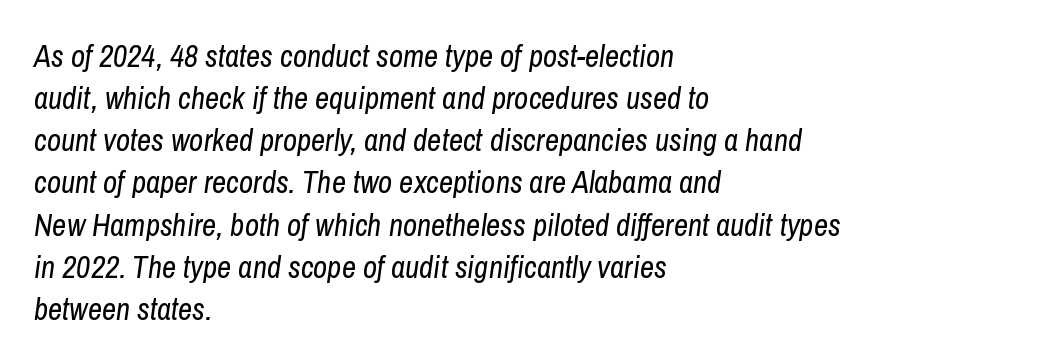
Q: Is the text bold? A: No.
Q: Is the text italic (slanted)? A: Yes, it leans right by about 8 degrees.
Q: Is the text underlined? A: No.
Q: How is the paragraph aligned? A: Left-aligned.
Q: Is the spacing between letters normal or unusually wide? A: Normal.
Q: Is the spacing between lines tight, normal or loose? A: Normal.
Q: Width (condensed, normal, or wide)? A: Condensed.
Q: Stroke contrast? A: Low.
Q: x-height? A: Medium.
Q: Monospaced? A: No.
